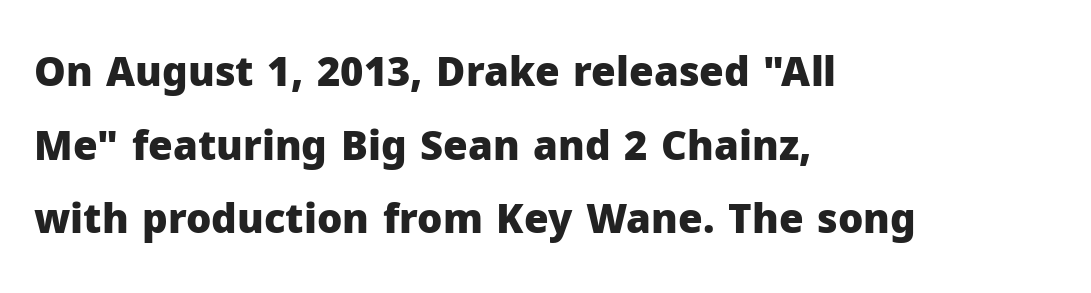
{"serif": "no", "italic": "no", "bold": "yes", "weight": "heavy", "width": "normal", "stroke_contrast": "low", "x_height": "medium", "monospaced": "no", "underline": "no", "align": "left", "line_spacing_ratio": 1.84, "letter_spacing": "normal", "letter_spacing_em": 0.0, "glyph_px": 40}
